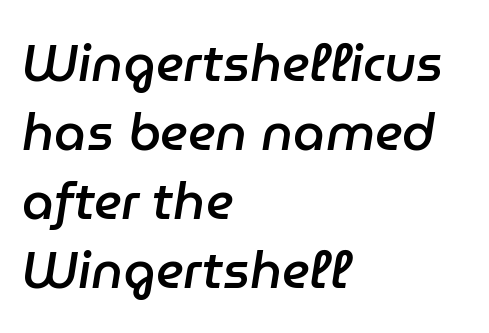
Regarding leading, the lines here are spaced in the standard way. This sample is left-justified, so line endings fall wherever the words run out. The text carries the slant typical of an italic or oblique font. No extra tracking has been applied to these lines. The specimen omits any rule beneath the text block's lines. Character widths vary here, with narrow letters taking less room than wide ones.
